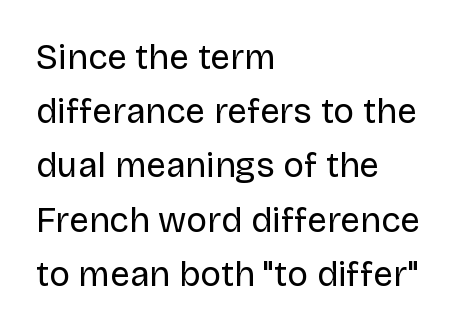
Q: Is the text bold? A: No.
Q: Is the text italic (slanted)? A: No, it is upright.
Q: Is the typeface a serif or a sans-serif typeface? A: Sans-serif.
Q: Is the text underlined? A: No.
Q: How is the paragraph aligned? A: Left-aligned.
Q: Is the spacing between letters normal or unusually wide? A: Normal.
Q: Is the spacing between lines tight, normal or loose? A: Normal.
Q: Width (condensed, normal, or wide)? A: Normal.
Q: Stroke contrast? A: Low.
Q: x-height? A: Large.
Q: Monospaced? A: No.
